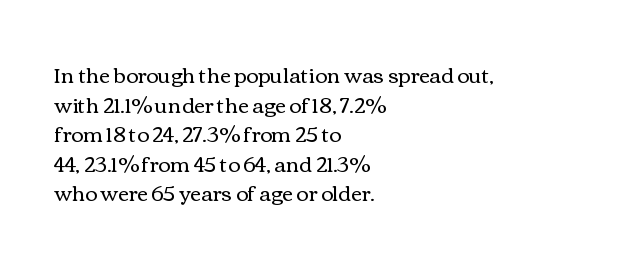
Q: Is the text bold? A: No.
Q: Is the text italic (slanted)? A: No, it is upright.
Q: Is the text underlined? A: No.
Q: How is the paragraph aligned? A: Left-aligned.
Q: Is the spacing between letters normal or unusually wide? A: Normal.
Q: Is the spacing between lines tight, normal or loose? A: Normal.
